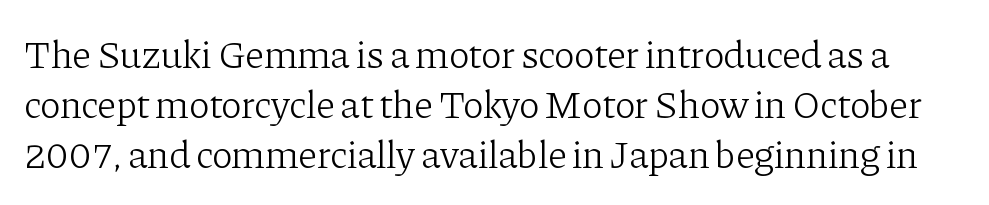
Q: Is the text bold? A: No.
Q: Is the text italic (slanted)? A: No, it is upright.
Q: Is the typeface a serif or a sans-serif typeface? A: Serif.
Q: Is the text underlined? A: No.
Q: Is the spacing between letters normal or unusually wide? A: Normal.
Q: Is the spacing between lines tight, normal or loose? A: Normal.
Q: Width (condensed, normal, or wide)? A: Normal.
Q: Stroke contrast? A: Low.
Q: x-height? A: Medium.
Q: Monospaced? A: No.
